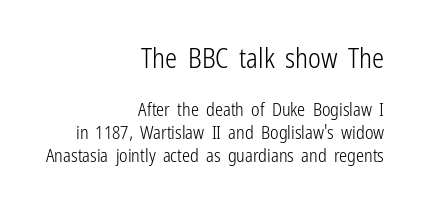
The image shows 27 px text type, upright; set right-aligned, normal line spacing (1.3x), normal letter spacing, not underlined; the first (top) block is 1.5x larger.
